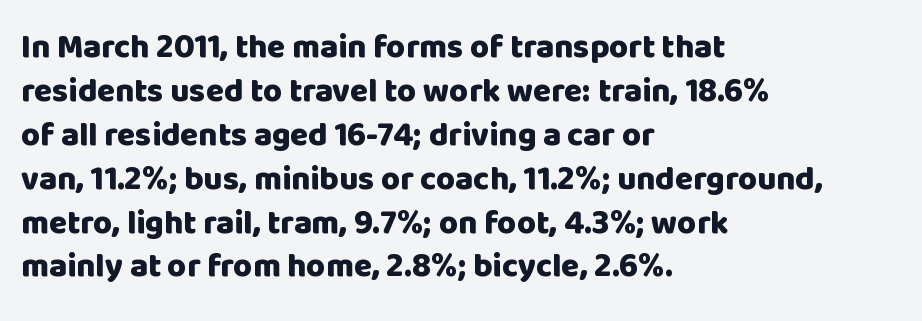
{"serif": "no", "italic": "no", "bold": "yes", "weight": "heavy", "width": "normal", "stroke_contrast": "low", "x_height": "large", "monospaced": "no", "underline": "no", "align": "left", "line_spacing": "normal", "line_spacing_ratio": 1.33, "letter_spacing": "normal", "letter_spacing_em": 0.0, "glyph_px": 33}
